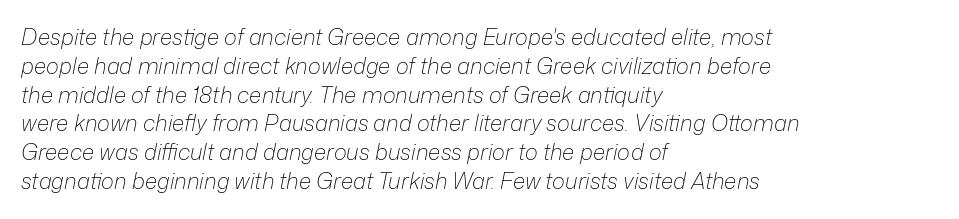
{"italic": "yes", "lean": "right", "slant_degrees": 12, "bold": "no", "underline": "no", "align": "left", "line_spacing": "normal", "line_spacing_ratio": 1.31, "letter_spacing": "normal", "letter_spacing_em": 0.0, "glyph_px": 22}
